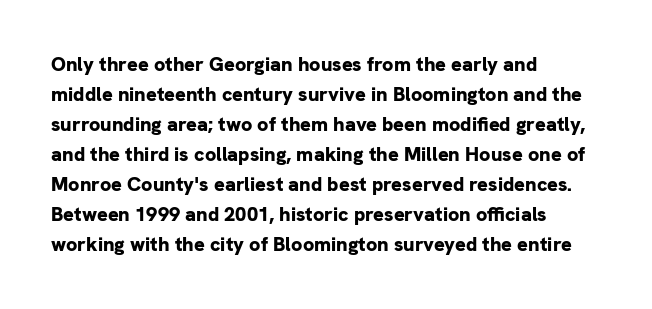
{"italic": "no", "bold": "yes", "underline": "no", "align": "left", "line_spacing": "normal", "line_spacing_ratio": 1.5, "letter_spacing": "normal", "letter_spacing_em": 0.0, "glyph_px": 20}
